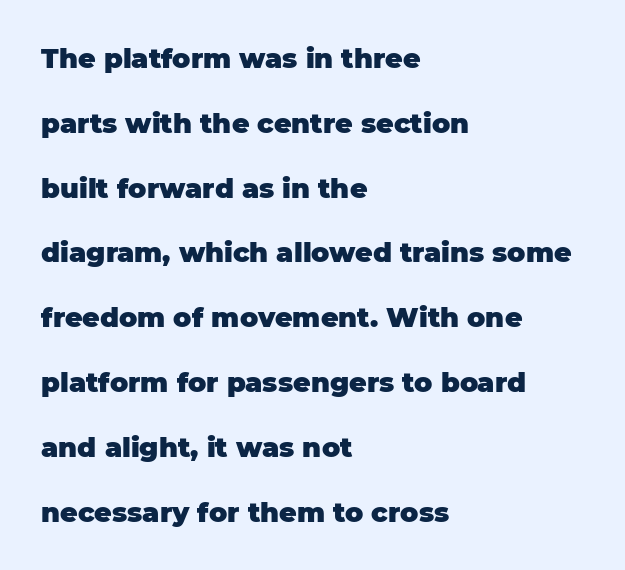
Q: Is the text bold? A: Yes.
Q: Is the text italic (slanted)? A: No, it is upright.
Q: Is the text underlined? A: No.
Q: How is the paragraph aligned? A: Left-aligned.
Q: Is the spacing between letters normal or unusually wide? A: Normal.
Q: Is the spacing between lines tight, normal or loose? A: Loose.
